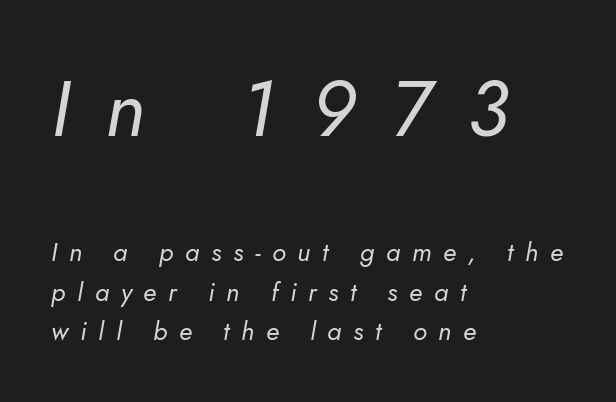
The image shows 79 px regular-weight type, italic (leaning right); set left-aligned, normal line spacing (1.51x), unusually wide letter spacing (+0.45 em), not underlined; the first (top) block is 3.04x larger; low stroke contrast and a small x-height.
